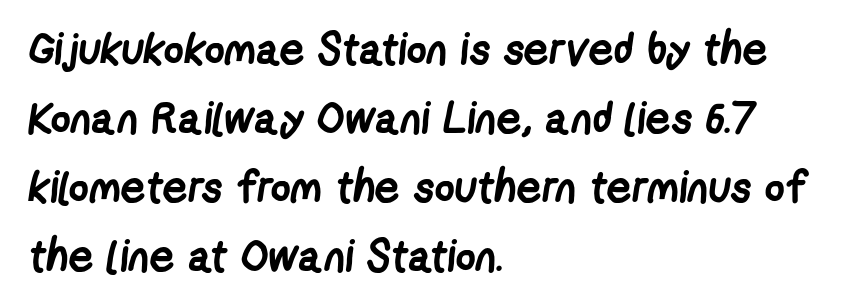
{"serif": "no", "bold": "yes", "weight": "semibold", "width": "condensed", "stroke_contrast": "low", "x_height": "medium", "monospaced": "no", "underline": "no", "align": "left", "line_spacing": "normal", "line_spacing_ratio": 1.57, "letter_spacing": "normal", "letter_spacing_em": 0.0, "glyph_px": 44}
